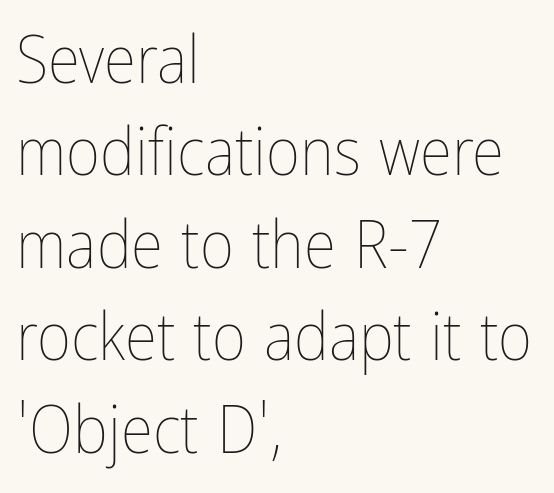
{"italic": "no", "bold": "no", "weight": "thin", "width": "condensed", "stroke_contrast": "low", "x_height": "medium", "monospaced": "no", "underline": "no", "align": "left", "line_spacing": "normal", "line_spacing_ratio": 1.4, "letter_spacing": "normal", "letter_spacing_em": 0.0, "glyph_px": 66}
